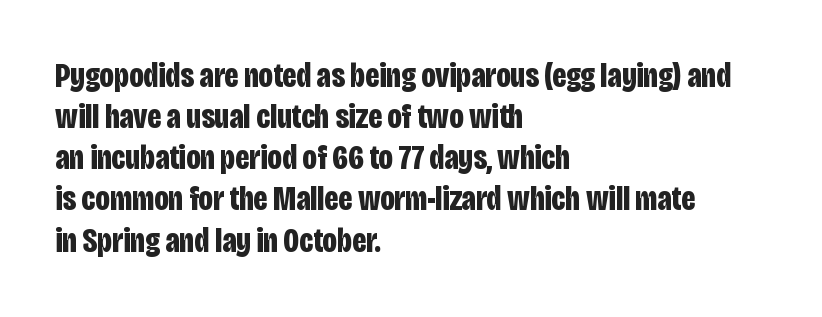
Q: Is the text bold? A: Yes.
Q: Is the text italic (slanted)? A: No, it is upright.
Q: Is the typeface a serif or a sans-serif typeface? A: Sans-serif.
Q: Is the text underlined? A: No.
Q: How is the paragraph aligned? A: Left-aligned.
Q: Is the spacing between letters normal or unusually wide? A: Normal.
Q: Width (condensed, normal, or wide)? A: Condensed.
Q: Stroke contrast? A: Low.
Q: x-height? A: Large.
Q: Monospaced? A: No.
